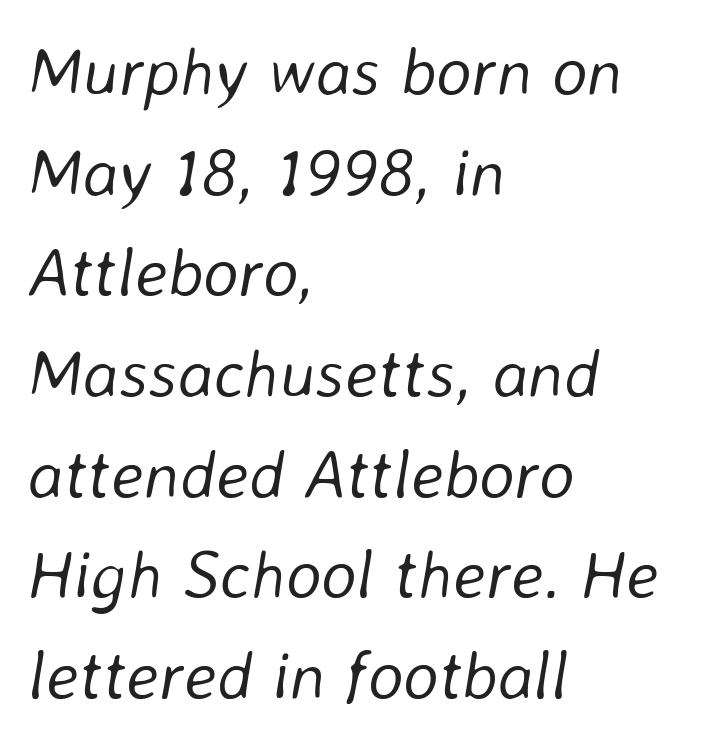
Q: Is the text bold? A: No.
Q: Is the text italic (slanted)? A: Yes, it leans right by about 8 degrees.
Q: Is the text underlined? A: No.
Q: How is the paragraph aligned? A: Left-aligned.
Q: Is the spacing between letters normal or unusually wide? A: Normal.
Q: Is the spacing between lines tight, normal or loose? A: Normal.
Q: Width (condensed, normal, or wide)? A: Normal.
Q: Stroke contrast? A: Low.
Q: x-height? A: Medium.
Q: Monospaced? A: No.
